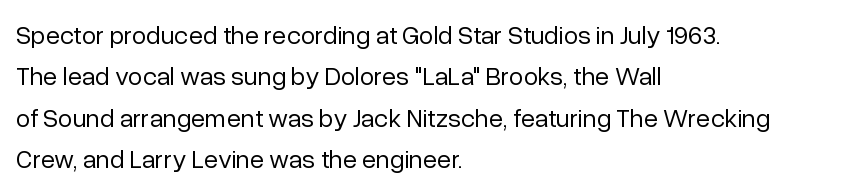
{"italic": "no", "bold": "no", "underline": "no", "align": "left", "line_spacing": "normal", "line_spacing_ratio": 1.59, "letter_spacing": "normal", "letter_spacing_em": 0.0, "glyph_px": 26}
